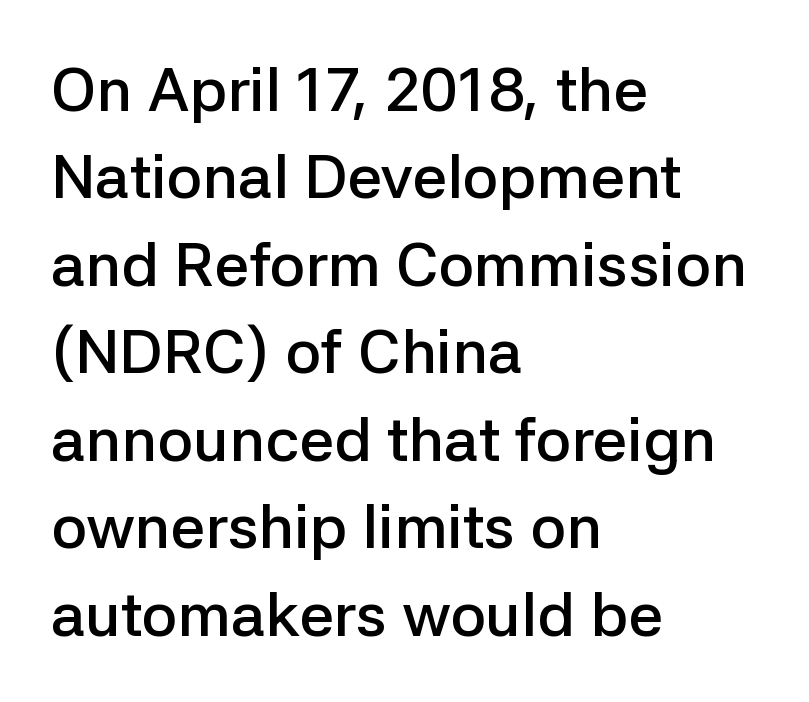
Q: Is the text bold? A: Semi-bold.
Q: Is the text italic (slanted)? A: No, it is upright.
Q: Is the typeface a serif or a sans-serif typeface? A: Sans-serif.
Q: Is the text underlined? A: No.
Q: How is the paragraph aligned? A: Left-aligned.
Q: Is the spacing between letters normal or unusually wide? A: Normal.
Q: Is the spacing between lines tight, normal or loose? A: Normal.
Q: Width (condensed, normal, or wide)? A: Normal.
Q: Stroke contrast? A: Low.
Q: x-height? A: Medium.
Q: Monospaced? A: No.
